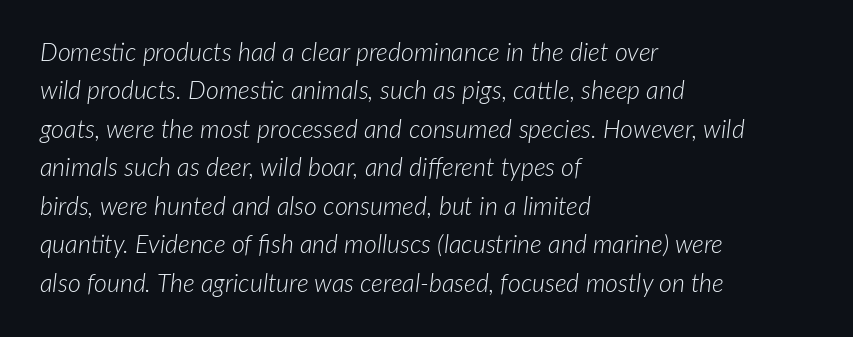
The image shows 25 px text type, italic (leaning right); set left-aligned, normal line spacing (1.54x), normal letter spacing, not underlined.
